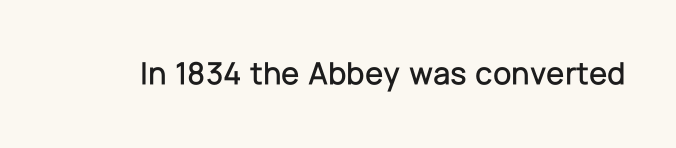
Is the letter spacing exaggerated? No — it looks like the ordinary default. A clean baseline with only descenders dipping below it. Is this a sans? Yes — the strokes have no serifs. Character widths vary here, with narrow letters taking less room than wide ones. Unlike italic type, these characters show no tilt at all.
